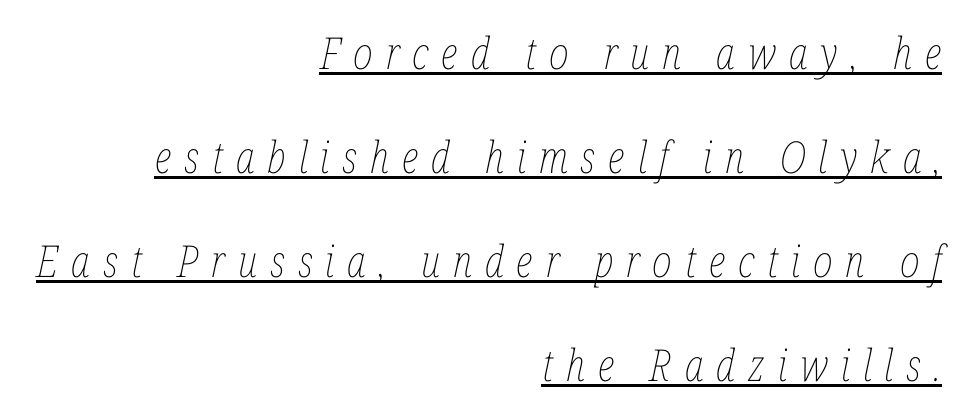
The horizontal fit of the characters is loose and conspicuously gappy. Baseline-to-baseline distance is far greater than the letter height. Stroke thickness stays within the range of a standard reading face or lighter. Every word sits above its own underline.
